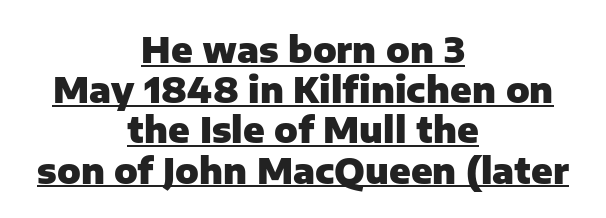
{"serif": "no", "italic": "no", "bold": "yes", "weight": "heavy", "width": "normal", "stroke_contrast": "low", "x_height": "medium", "monospaced": "no", "underline": "yes", "align": "center", "line_spacing": "tight", "line_spacing_ratio": 1.15, "letter_spacing": "normal", "letter_spacing_em": 0.0, "glyph_px": 35}
